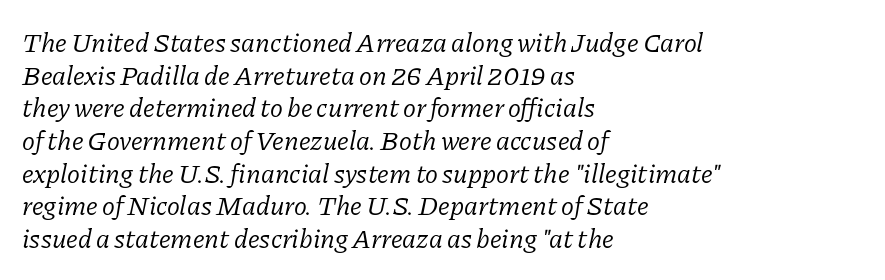
Q: Is the text bold? A: No.
Q: Is the text italic (slanted)? A: Yes, it leans right by about 11 degrees.
Q: Is the text underlined? A: No.
Q: How is the paragraph aligned? A: Left-aligned.
Q: Is the spacing between letters normal or unusually wide? A: Normal.
